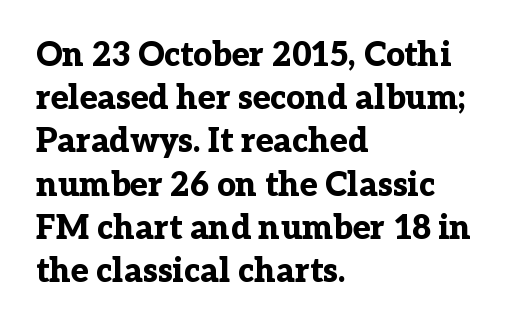
{"serif": "yes", "italic": "no", "bold": "yes", "weight": "bold", "width": "normal", "stroke_contrast": "low", "x_height": "medium", "monospaced": "no", "underline": "no", "align": "left", "line_spacing": "normal", "line_spacing_ratio": 1.31, "letter_spacing": "normal", "letter_spacing_em": 0.0, "glyph_px": 33}
